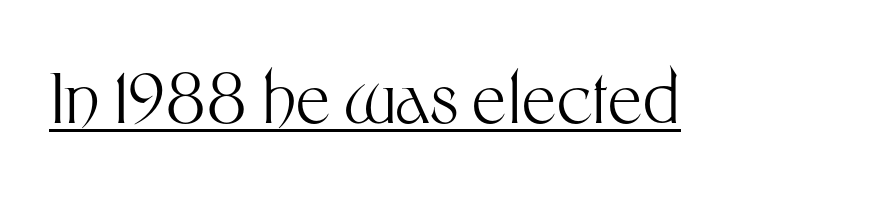
Every stem runs plumb, perpendicular to the baseline. Looks like someone drew a line under every word here. Is this a heavy cut? Hardly; it is regular or lighter. Proportional: the letters do not fall into vertical columns.
